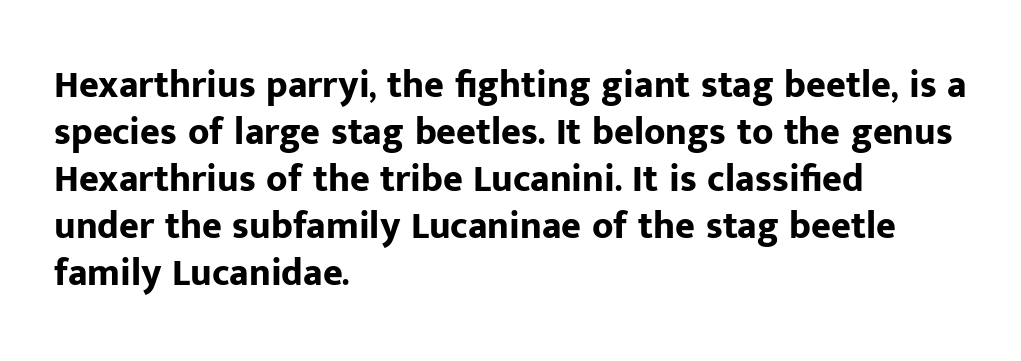
Q: Is the text bold? A: Yes.
Q: Is the text italic (slanted)? A: No, it is upright.
Q: Is the typeface a serif or a sans-serif typeface? A: Sans-serif.
Q: Is the text underlined? A: No.
Q: How is the paragraph aligned? A: Left-aligned.
Q: Is the spacing between letters normal or unusually wide? A: Normal.
Q: Width (condensed, normal, or wide)? A: Normal.
Q: Stroke contrast? A: Low.
Q: x-height? A: Medium.
Q: Monospaced? A: No.
